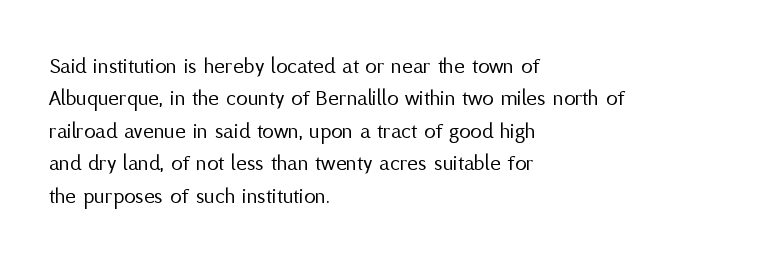
{"italic": "no", "bold": "no", "underline": "no", "align": "left", "line_spacing": "normal", "line_spacing_ratio": 1.41, "letter_spacing": "normal", "letter_spacing_em": 0.0, "glyph_px": 23}
